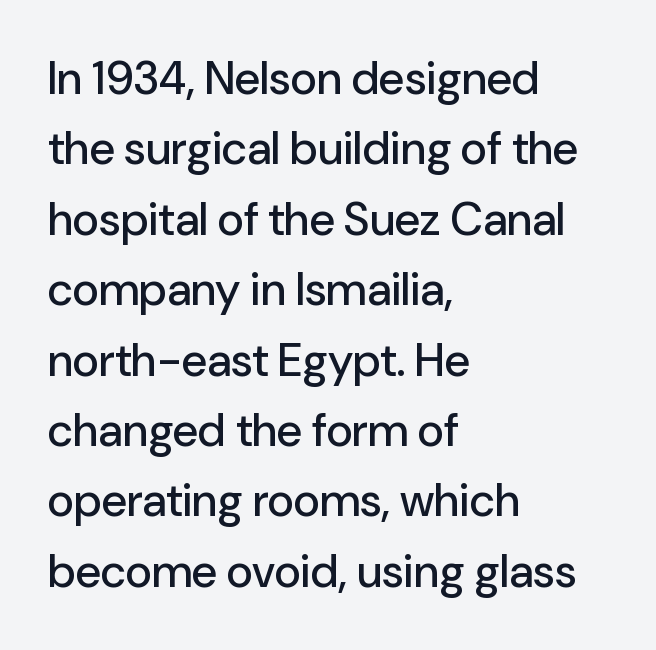
{"serif": "no", "italic": "no", "width": "normal", "stroke_contrast": "low", "x_height": "medium", "monospaced": "no", "underline": "no", "align": "left", "line_spacing": "normal", "line_spacing_ratio": 1.53, "letter_spacing": "normal", "letter_spacing_em": 0.0, "glyph_px": 46}
